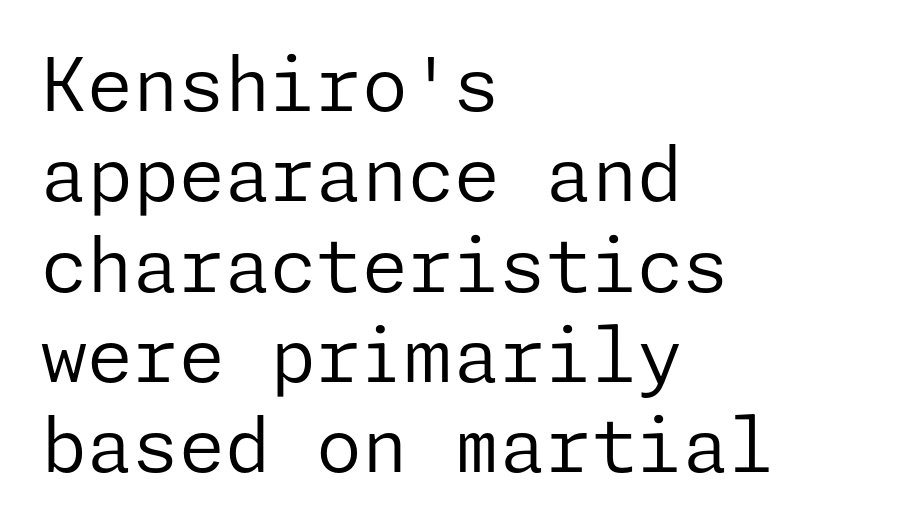
How are the letters spaced? Ordinarily, with no added tracking. The font family rendered here belongs to the sans-serif group. Ordinary non-slanted type is in use. Check the space under the baseline: it is left empty. The face looks like a standard text weight, possibly lighter. Reading down the block, your eye returns to a fixed left position each line.
